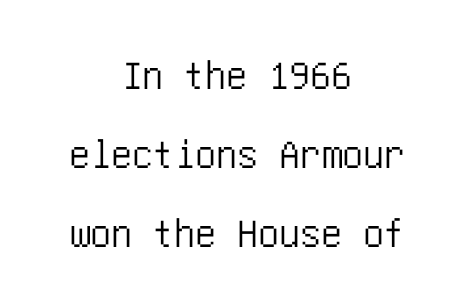
Q: Is the text italic (slanted)? A: No, it is upright.
Q: Is the typeface a serif or a sans-serif typeface? A: Sans-serif.
Q: Is the text underlined? A: No.
Q: How is the paragraph aligned? A: Centered.
Q: Is the spacing between letters normal or unusually wide? A: Normal.
Q: Width (condensed, normal, or wide)? A: Condensed.
Q: Stroke contrast? A: Low.
Q: x-height? A: Large.
